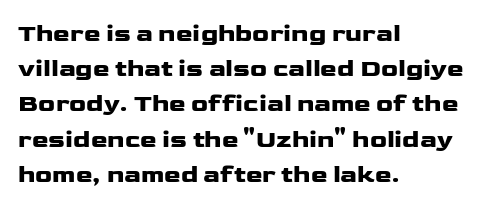
Q: Is the text bold? A: Yes.
Q: Is the text italic (slanted)? A: No, it is upright.
Q: Is the text underlined? A: No.
Q: How is the paragraph aligned? A: Left-aligned.
Q: Is the spacing between letters normal or unusually wide? A: Normal.
Q: Is the spacing between lines tight, normal or loose? A: Normal.
